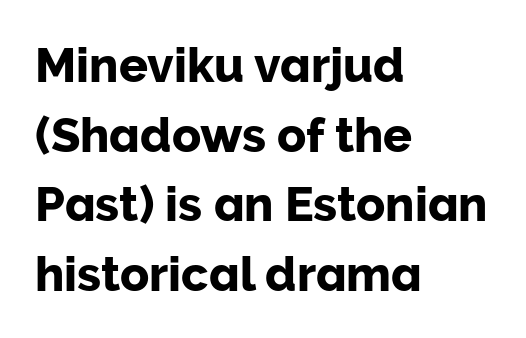
The horizontal fit of the characters is conventional and even. Think of a printed novel: that variable character pitch is what you see here. In CSS terms this would be text-align: left. The typography opts for an upright posture over an oblique one. A bare baseline throughout the passage. Notice how descenders clear the ascenders below comfortably — that's standard leading.
